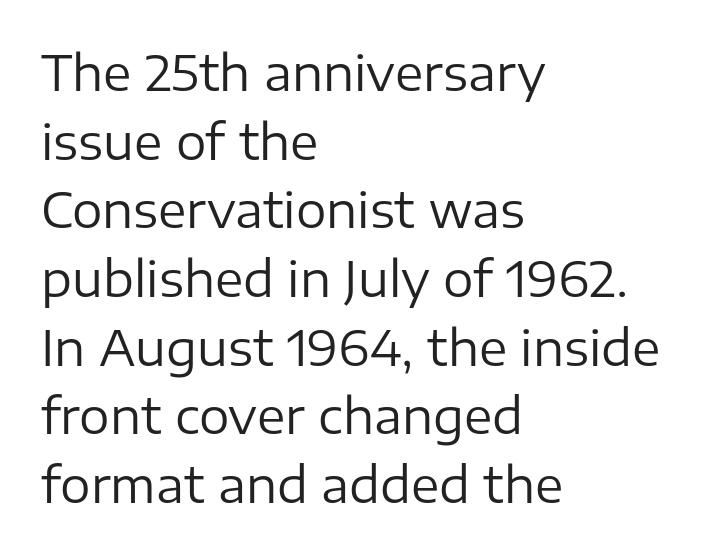
Q: Is the text bold? A: No.
Q: Is the text italic (slanted)? A: No, it is upright.
Q: Is the typeface a serif or a sans-serif typeface? A: Sans-serif.
Q: Is the text underlined? A: No.
Q: How is the paragraph aligned? A: Left-aligned.
Q: Is the spacing between letters normal or unusually wide? A: Normal.
Q: Is the spacing between lines tight, normal or loose? A: Normal.
Q: Width (condensed, normal, or wide)? A: Normal.
Q: Stroke contrast? A: Low.
Q: x-height? A: Medium.
Q: Monospaced? A: No.
